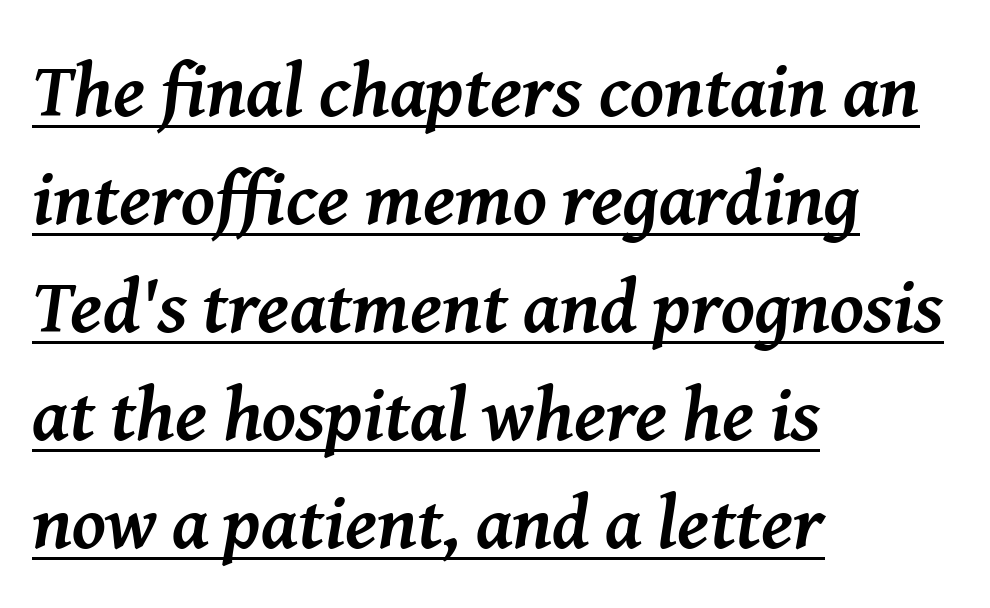
The space between consecutive lines is moderate. Each letter's strokes conclude with small projecting serifs. This sample uses an oblique cut, with every glyph tilted off the vertical. Spacing verdict: proportional, widths tailored to each character. You'd pick this weight for a headline — it's a proper bold.
